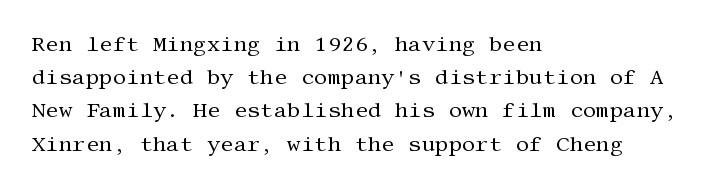
Q: Is the text bold? A: No.
Q: Is the text italic (slanted)? A: No, it is upright.
Q: Is the text underlined? A: No.
Q: How is the paragraph aligned? A: Left-aligned.
Q: Is the spacing between letters normal or unusually wide? A: Normal.
Q: Is the spacing between lines tight, normal or loose? A: Normal.
